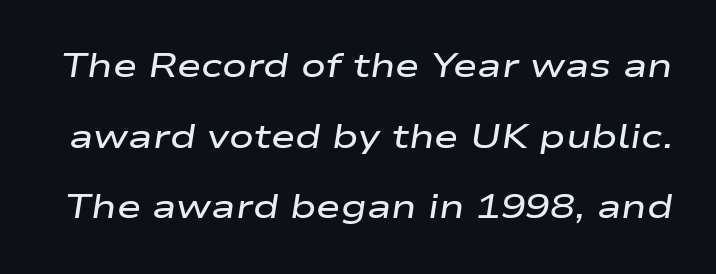
Q: Is the text bold? A: Semi-bold.
Q: Is the text italic (slanted)? A: Yes, it leans right by about 9 degrees.
Q: Is the text underlined? A: No.
Q: Is the spacing between letters normal or unusually wide? A: Normal.
Q: Is the spacing between lines tight, normal or loose? A: Loose.
Q: Width (condensed, normal, or wide)? A: Wide.
Q: Stroke contrast? A: Low.
Q: x-height? A: Medium.
Q: Monospaced? A: No.
